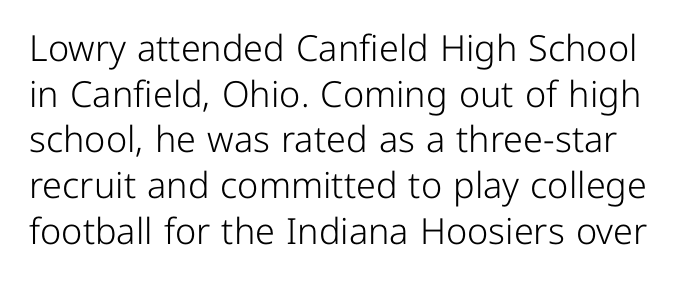
The image shows 36 px light sans-serif type, upright; set normal line spacing (1.27x), normal letter spacing, not underlined; low stroke contrast and a medium x-height.
